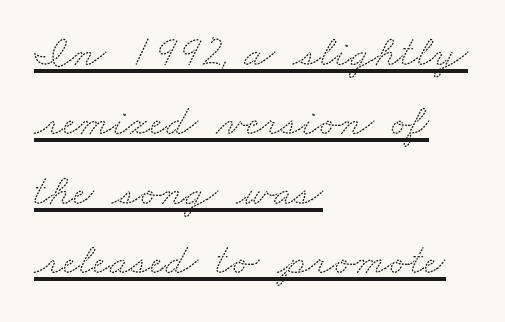
The image shows 45 px wide serif type; set left-aligned, normal line spacing (1.54x), normal letter spacing, underlined; medium stroke contrast and a small x-height.
